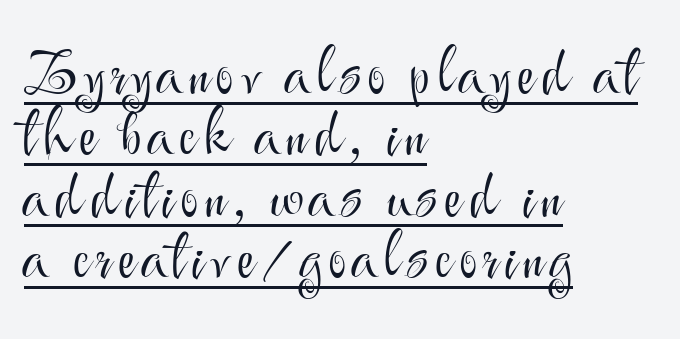
The image shows 62 px light sans-serif type; set left-aligned, tight line spacing (0.99x), underlined; medium stroke contrast and a small x-height.
